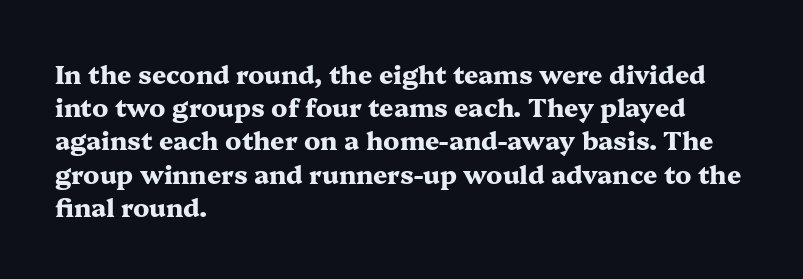
One-word summary of the alignment: left. Compared with an ordinary text face, these strokes are far heavier — a full bold. Interline gaps are of average width in this sample. Letter spacing: default. The baseline area is clear. The letters stand upright; this is a roman face.
